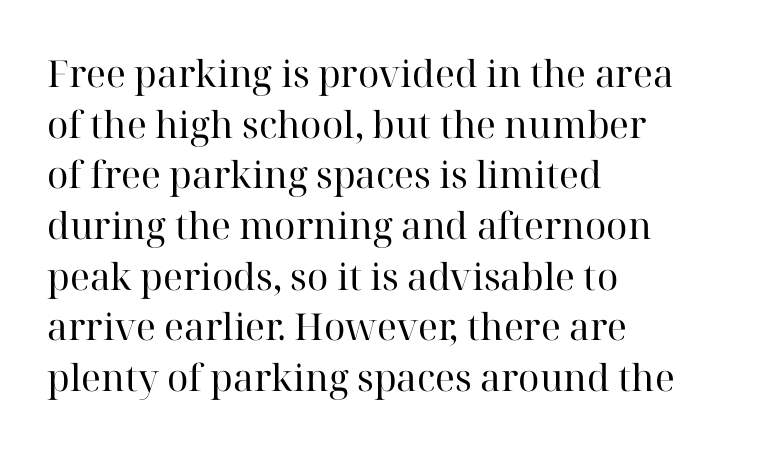
Q: Is the text bold? A: No.
Q: Is the text italic (slanted)? A: No, it is upright.
Q: Is the typeface a serif or a sans-serif typeface? A: Serif.
Q: Is the text underlined? A: No.
Q: How is the paragraph aligned? A: Left-aligned.
Q: Is the spacing between letters normal or unusually wide? A: Normal.
Q: Is the spacing between lines tight, normal or loose? A: Normal.
Q: Width (condensed, normal, or wide)? A: Normal.
Q: Stroke contrast? A: High.
Q: x-height? A: Medium.
Q: Monospaced? A: No.
